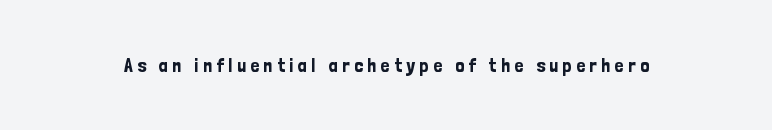
{"italic": "no", "underline": "no", "letter_spacing": "wide", "letter_spacing_em": 0.22, "glyph_px": 20}
